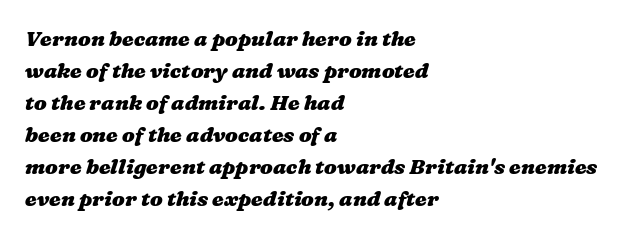
Every row of glyphs begins at an identical x-position on the left. Tracking here is standard; glyphs follow each other at the usual distance. Only glyphs here, with clear space below each row. Summary of vertical rhythm: regular, with standard interline spacing.
